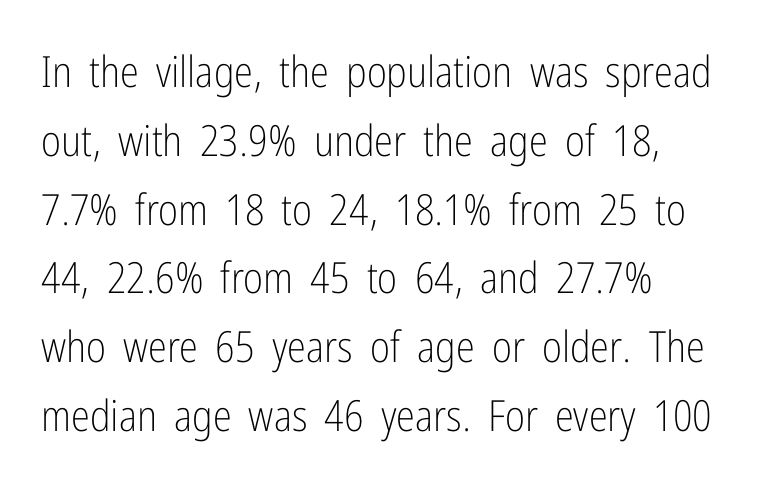
Reading down the column, the eye jumps a familiar distance to each next line. Nothing heavy about these letters — not bold at all. The font's upright variant was chosen for this text. Each row of text sits above clean, open space.
